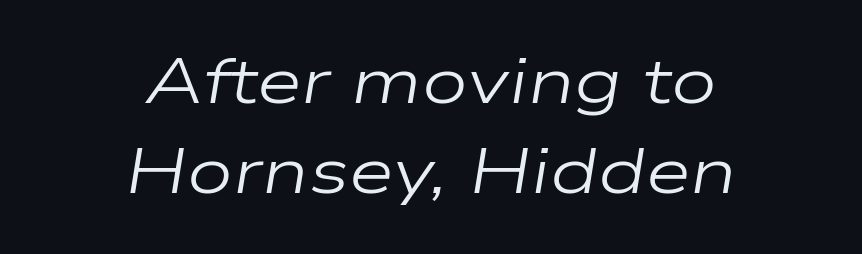
The image shows 65 px regular-weight, wide type, italic (leaning right); set centered, normal line spacing (1.39x), normal letter spacing, not underlined; low stroke contrast and a medium x-height.
